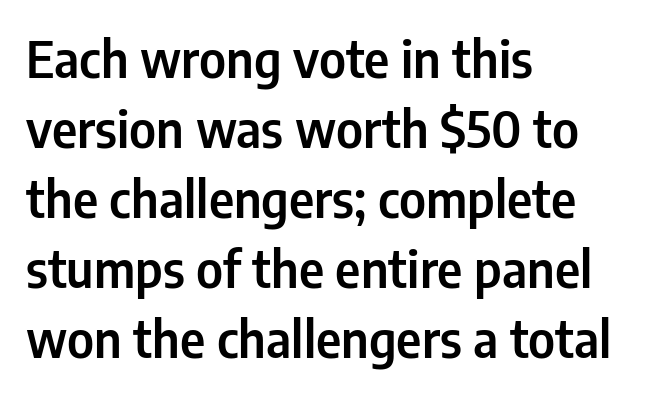
The image shows 50 px condensed sans-serif type, upright; set left-aligned, normal line spacing (1.4x), normal letter spacing, not underlined; low stroke contrast and a medium x-height.
